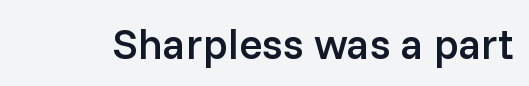
The image shows 43 px semibold sans-serif type, upright; set normal letter spacing, not underlined; low stroke contrast and a medium x-height.
